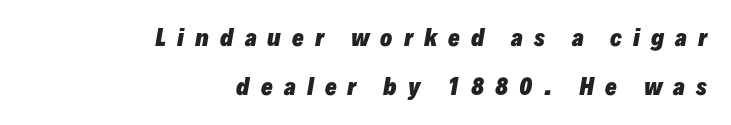
{"italic": "yes", "lean": "right", "slant_degrees": 10, "bold": "yes", "underline": "no", "align": "right", "line_spacing": "loose", "line_spacing_ratio": 2.23, "letter_spacing": "wide", "letter_spacing_em": 0.5, "glyph_px": 22}
